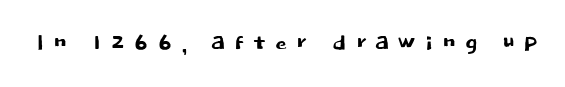
The axis of the letterforms is exactly vertical. Looks like regular typesetting: each glyph gets only the width it needs. Examine the stroke ends and you'll find no serifs. Plain, unruled lines of type. What stands out about the letter spacing? Its width — letters are far apart.
